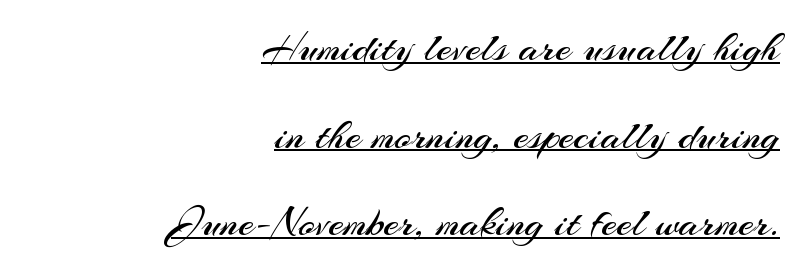
Q: Is the text bold? A: No.
Q: Is the text italic (slanted)? A: Yes.
Q: Is the typeface a serif or a sans-serif typeface? A: Sans-serif.
Q: Is the text underlined? A: Yes.
Q: How is the paragraph aligned? A: Right-aligned.
Q: Is the spacing between letters normal or unusually wide? A: Normal.
Q: Is the spacing between lines tight, normal or loose? A: Loose.
Q: Width (condensed, normal, or wide)? A: Normal.
Q: Stroke contrast? A: Medium.
Q: x-height? A: Small.
Q: Monospaced? A: No.
